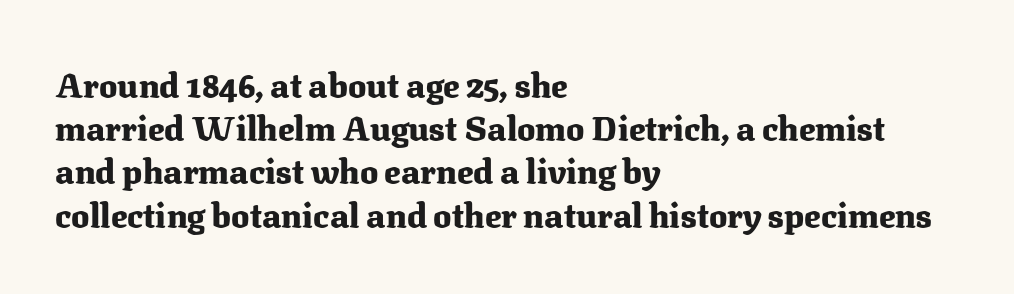
The image shows 34 px heavy serif type, upright; set left-aligned, normal line spacing (1.27x), normal letter spacing, not underlined; medium stroke contrast and a medium x-height.
